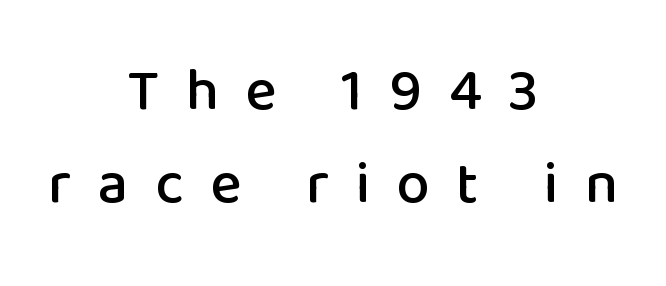
The image shows 59 px sans-serif type, upright; set centered, normal line spacing (1.58x), unusually wide letter spacing (+0.45 em), not underlined; low stroke contrast and a medium x-height.
